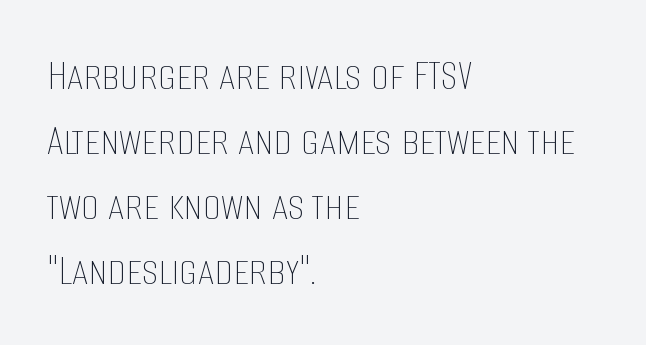
Q: Is the text bold? A: No.
Q: Is the text italic (slanted)? A: No, it is upright.
Q: Is the text underlined? A: No.
Q: How is the paragraph aligned? A: Left-aligned.
Q: Is the spacing between letters normal or unusually wide? A: Normal.
Q: Is the spacing between lines tight, normal or loose? A: Normal.
Q: Width (condensed, normal, or wide)? A: Condensed.
Q: Stroke contrast? A: Low.
Q: x-height? A: Large.
Q: Monospaced? A: No.
